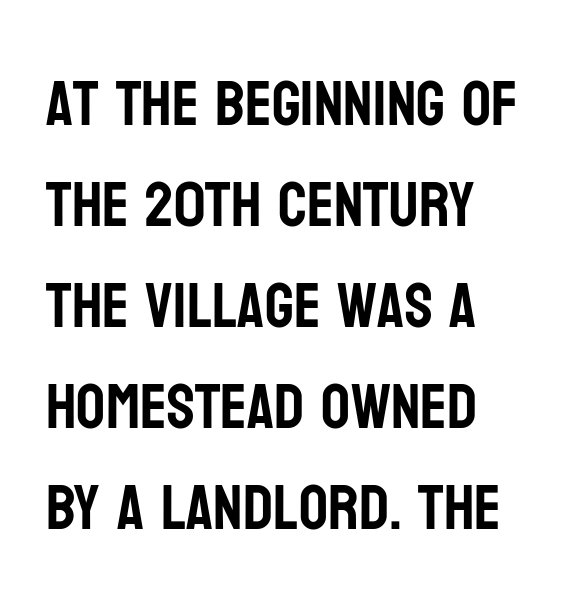
The image shows 64 px condensed sans-serif type, upright; set normal line spacing (1.58x), normal letter spacing, not underlined; low stroke contrast and a large x-height.
